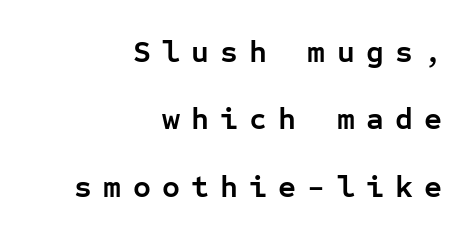
Fixed-width glyphs throughout — classic coding-font behaviour. Letterform terminals end flat and unadorned throughout the passage. The typography opts for an upright posture over an oblique one. Just letters on the line, the space beneath them empty.
